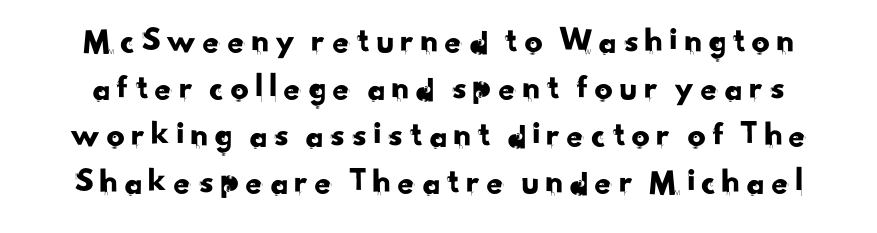
A typesetter would call this proportional, since set widths differ per character. A clean baseline with only descenders dipping below it. Examine the stroke ends and you'll find no serifs. Compared with typical paragraphs, the rows here are spaced about the same.
